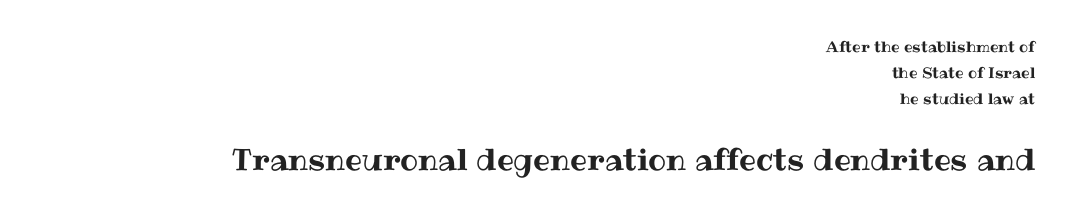
Varying glyph widths throughout — classic text-font behaviour. Line endings align vertically; line beginnings do not. The foot of each line stays bare and open. Whoever set this made the second block the dominant, larger element. Students, note that the glyphs here touch the page at normal intervals. Upright lettering throughout.
